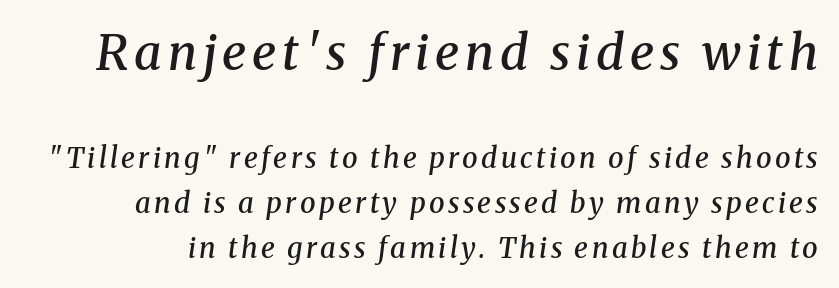
Visually, the top section dominates because its glyphs are scaled up. The zone under the glyphs is completely vacant. Serif or sans? Serif — the stroke terminals have little feet. Characters are canted at an angle relative to the baseline's perpendicular. I'd describe the lettering as semibold — firm but not a full bold. Compared with typical paragraphs, the rows here are spaced about the same.
